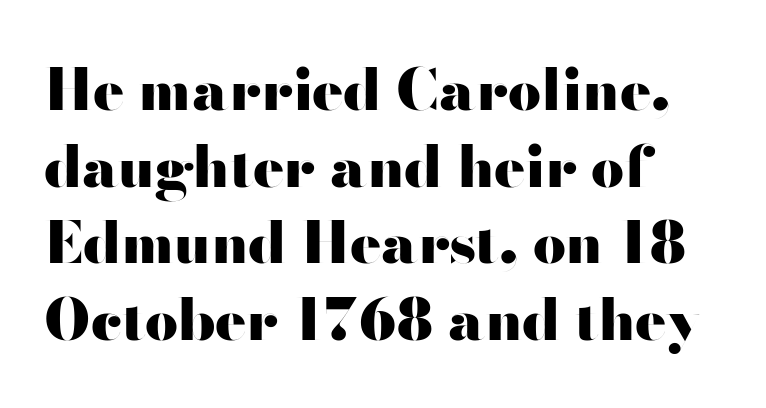
The axis of the letterforms is exactly vertical. These lines sit exactly where default settings would place them. Notice how the passage keeps a crisp vertical edge on the left only. This sample has the flowing, uneven cadence of proportional lettering. Lines of text with bare space underneath.
